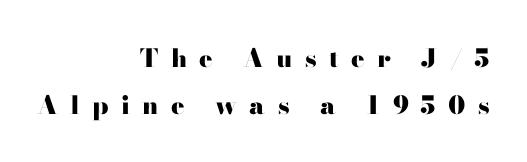
Q: Is the text bold? A: Yes.
Q: Is the text italic (slanted)? A: No, it is upright.
Q: Is the text underlined? A: No.
Q: How is the paragraph aligned? A: Right-aligned.
Q: Is the spacing between letters normal or unusually wide? A: Unusually wide.
